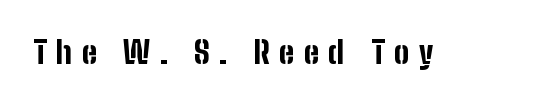
Any mark beneath the type? The region is blank. Typographic density is high because the face is bold. Observe the wide spacing: letters keep a clear distance from each other. The passage shown is typeset with a sans-serif family. Unlike italic type, these characters show no tilt at all.
